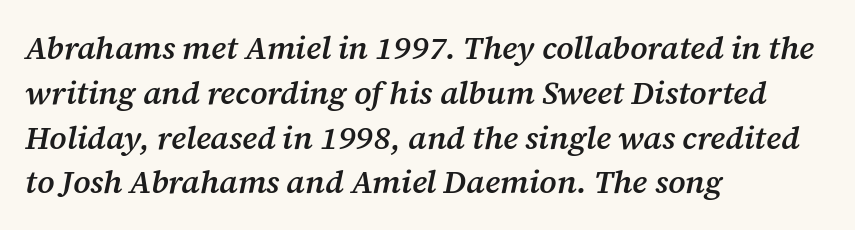
{"serif": "yes", "italic": "yes", "lean": "right", "slant_degrees": 12, "bold": "semi", "weight": "semibold", "width": "normal", "stroke_contrast": "medium", "x_height": "medium", "monospaced": "no", "underline": "no", "align": "left", "line_spacing": "normal", "line_spacing_ratio": 1.4, "letter_spacing": "normal", "letter_spacing_em": 0.0, "glyph_px": 32}
